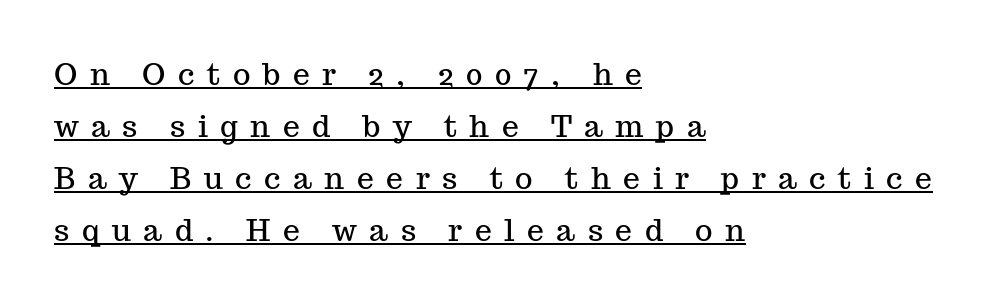
Q: Is the text italic (slanted)? A: No, it is upright.
Q: Is the typeface a serif or a sans-serif typeface? A: Serif.
Q: Is the text underlined? A: Yes.
Q: How is the paragraph aligned? A: Left-aligned.
Q: Is the spacing between letters normal or unusually wide? A: Unusually wide.
Q: Width (condensed, normal, or wide)? A: Normal.
Q: Stroke contrast? A: Medium.
Q: x-height? A: Medium.
Q: Monospaced? A: No.
